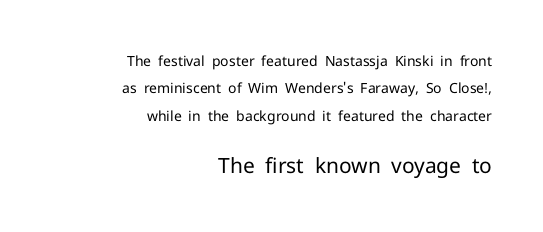
{"italic": "no", "bold": "no", "underline": "no", "align": "right", "line_spacing": "loose", "line_spacing_ratio": 1.96, "letter_spacing": "normal", "letter_spacing_em": 0.0, "larger_block": "second", "size_ratio": 1.5, "glyph_px": 21}
